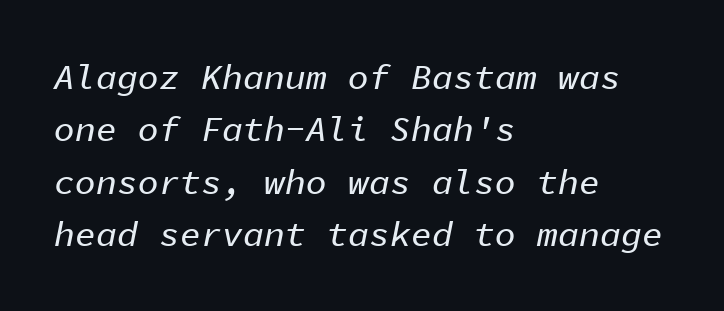
Q: Is the text italic (slanted)? A: Yes, it leans right by about 11 degrees.
Q: Is the text underlined? A: No.
Q: How is the paragraph aligned? A: Left-aligned.
Q: Is the spacing between letters normal or unusually wide? A: Normal.
Q: Is the spacing between lines tight, normal or loose? A: Normal.
Q: Width (condensed, normal, or wide)? A: Normal.
Q: Stroke contrast? A: Low.
Q: x-height? A: Medium.
Q: Monospaced? A: Yes.
